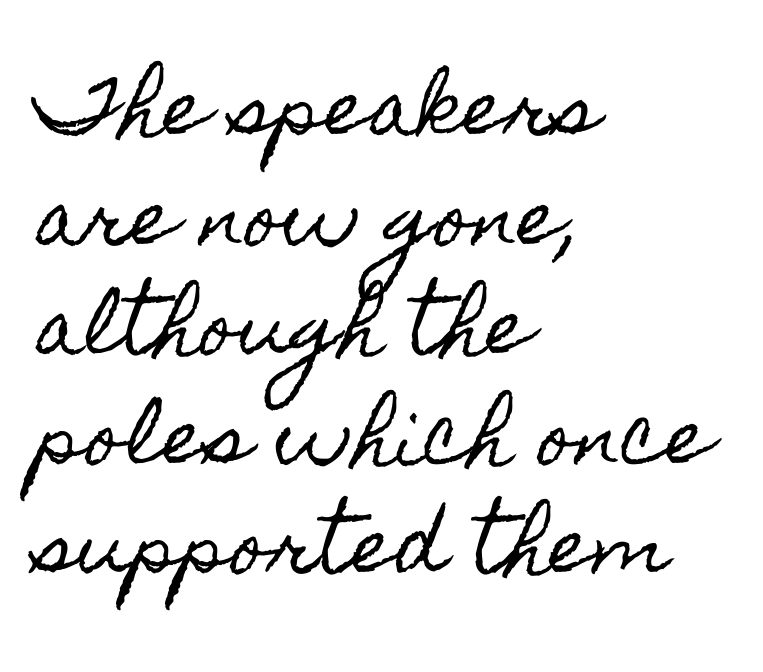
Q: Is the text italic (slanted)? A: Yes.
Q: Is the text underlined? A: No.
Q: How is the paragraph aligned? A: Left-aligned.
Q: Is the spacing between letters normal or unusually wide? A: Normal.
Q: Is the spacing between lines tight, normal or loose? A: Normal.
Q: Width (condensed, normal, or wide)? A: Condensed.
Q: x-height? A: Small.
Q: Monospaced? A: No.
